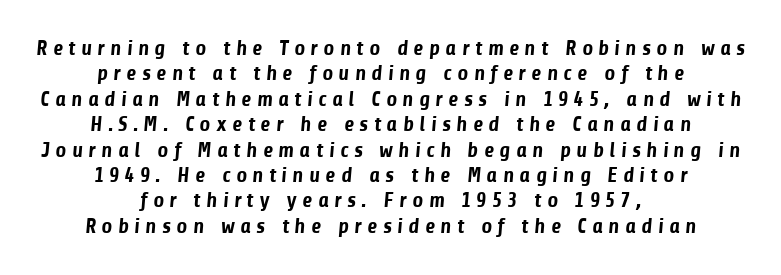
Q: Is the text bold? A: Yes.
Q: Is the text underlined? A: No.
Q: How is the paragraph aligned? A: Centered.
Q: Is the spacing between letters normal or unusually wide? A: Unusually wide.
